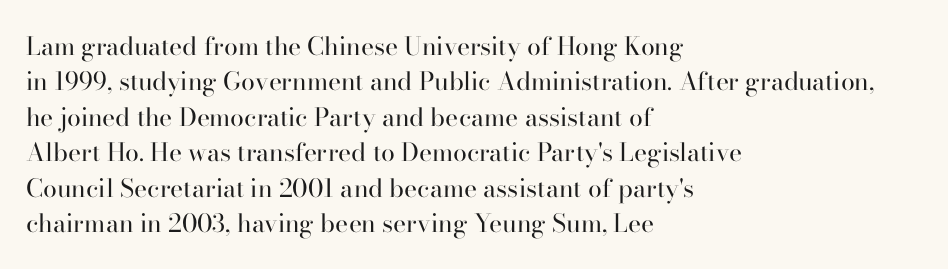
{"italic": "no", "bold": "no", "underline": "no", "align": "left", "line_spacing": "normal", "line_spacing_ratio": 1.42, "letter_spacing": "normal", "letter_spacing_em": 0.0, "glyph_px": 25}
